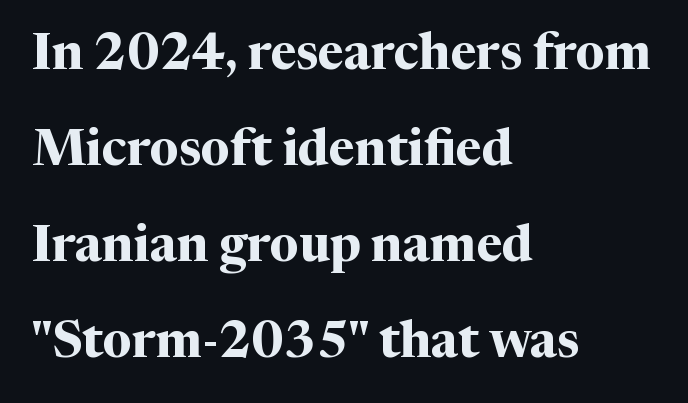
Q: Is the text bold? A: Yes.
Q: Is the text italic (slanted)? A: No, it is upright.
Q: Is the typeface a serif or a sans-serif typeface? A: Serif.
Q: Is the text underlined? A: No.
Q: How is the paragraph aligned? A: Left-aligned.
Q: Is the spacing between letters normal or unusually wide? A: Normal.
Q: Is the spacing between lines tight, normal or loose? A: Loose.
Q: Width (condensed, normal, or wide)? A: Normal.
Q: Stroke contrast? A: Medium.
Q: x-height? A: Medium.
Q: Monospaced? A: No.
